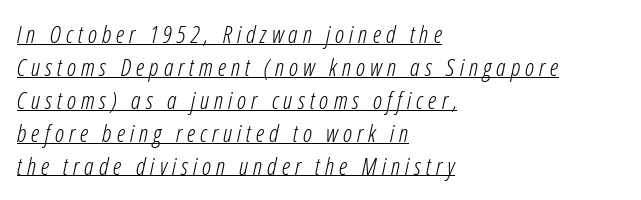
Q: Is the text bold? A: No.
Q: Is the text italic (slanted)? A: Yes, it leans right by about 12 degrees.
Q: Is the text underlined? A: Yes.
Q: How is the paragraph aligned? A: Left-aligned.
Q: Is the spacing between letters normal or unusually wide? A: Unusually wide.
Q: Is the spacing between lines tight, normal or loose? A: Normal.
